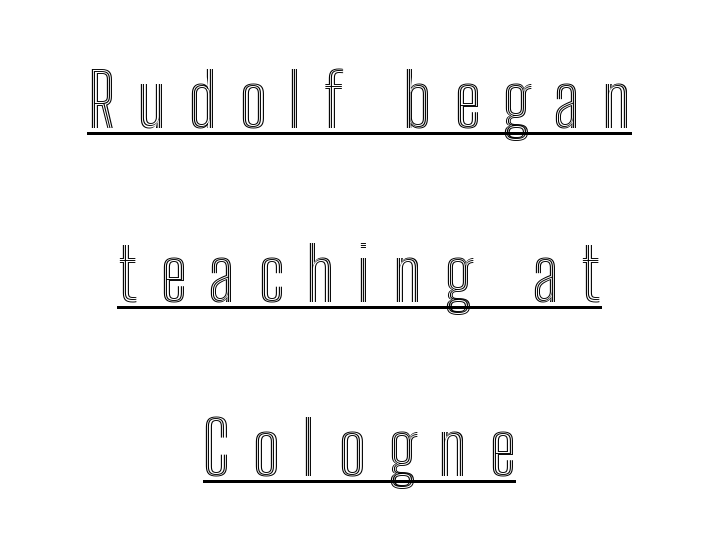
Line spacing here is loose. These lines are rendered in a variable-pitch font. The setting favours the middle, as headings and verse often do. You can see a thin bar hugging the bottom of the glyphs. Loose tracking; the words dissolve into strings of separated letters. Style check: upright.
